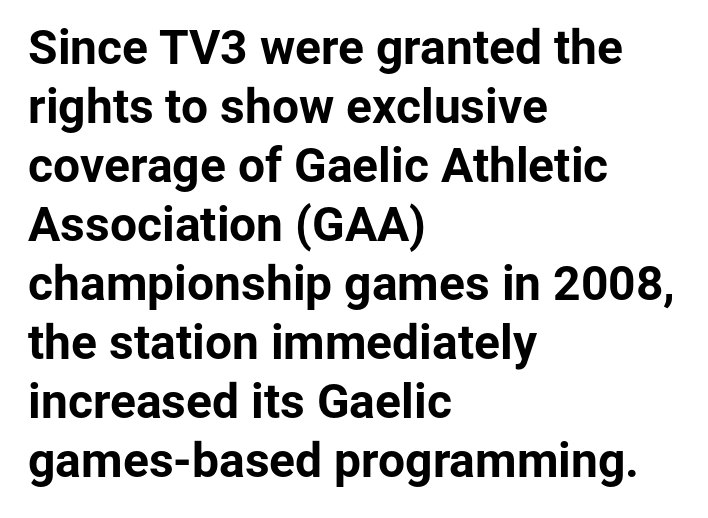
{"serif": "no", "italic": "no", "bold": "yes", "weight": "bold", "width": "normal", "stroke_contrast": "low", "x_height": "medium", "monospaced": "no", "underline": "no", "align": "left", "line_spacing_ratio": 1.23, "letter_spacing": "normal", "letter_spacing_em": 0.0, "glyph_px": 48}
